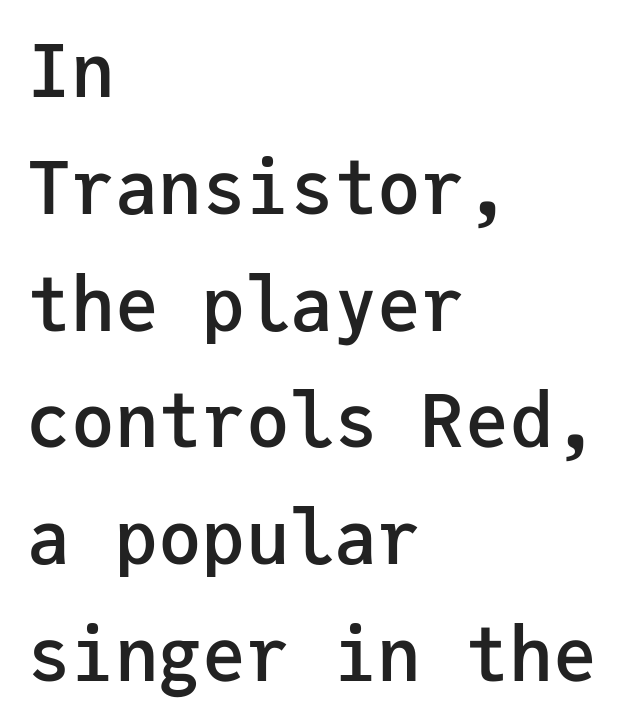
The image shows 73 px semibold sans-serif type, upright, monospaced; set left-aligned, normal line spacing (1.6x), normal letter spacing, not underlined; low stroke contrast and a medium x-height.
